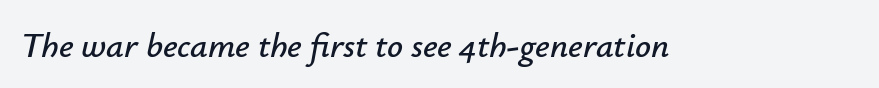
{"italic": "yes", "lean": "right", "slant_degrees": 12, "width": "normal", "stroke_contrast": "low", "x_height": "small", "monospaced": "no", "underline": "no", "letter_spacing": "normal", "letter_spacing_em": 0.0, "glyph_px": 35}
